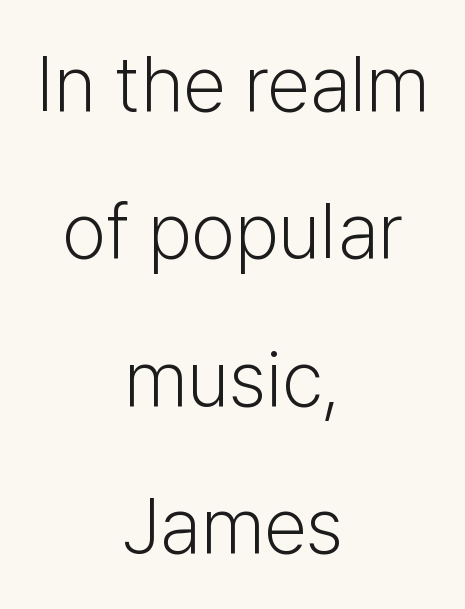
Q: Is the text bold? A: No.
Q: Is the text italic (slanted)? A: No, it is upright.
Q: Is the typeface a serif or a sans-serif typeface? A: Sans-serif.
Q: Is the text underlined? A: No.
Q: How is the paragraph aligned? A: Centered.
Q: Is the spacing between letters normal or unusually wide? A: Normal.
Q: Width (condensed, normal, or wide)? A: Normal.
Q: Stroke contrast? A: Low.
Q: x-height? A: Medium.
Q: Monospaced? A: No.
